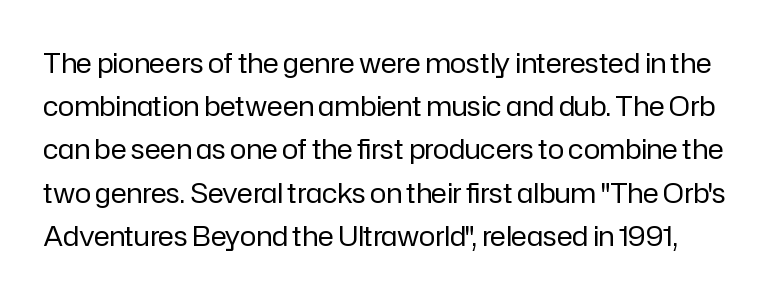
The image shows 27 px text type, upright; set normal line spacing (1.6x), normal letter spacing, not underlined.
